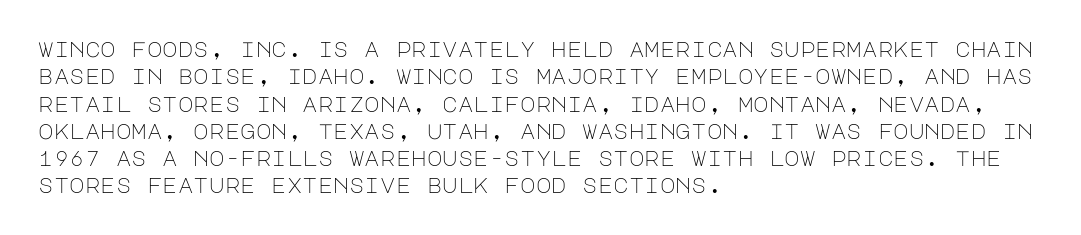
{"italic": "no", "bold": "no", "underline": "no", "align": "left", "line_spacing": "normal", "line_spacing_ratio": 1.3, "letter_spacing": "normal", "letter_spacing_em": 0.0, "glyph_px": 21}
